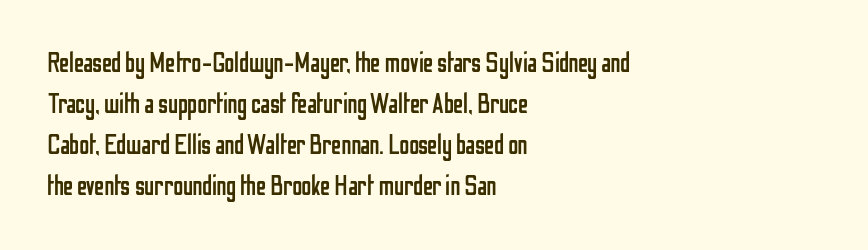
The passage is arranged the way most books set body copy — flush left. In terms of posture, this sample is upright. Nobody drew a line under any word here. Think of a printed novel: that variable character pitch is what you see here. The tracking reads as untouched default to a designer's eye.
